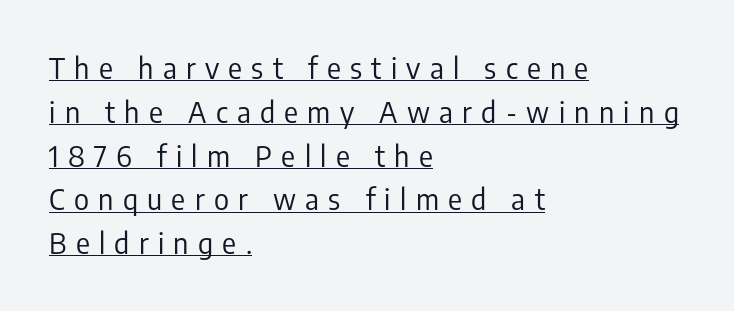
{"serif": "no", "italic": "no", "bold": "no", "weight": "regular", "width": "condensed", "stroke_contrast": "low", "x_height": "medium", "monospaced": "no", "underline": "yes", "align": "left", "line_spacing": "normal", "line_spacing_ratio": 1.51, "letter_spacing": "wide", "letter_spacing_em": 0.32, "glyph_px": 29}
